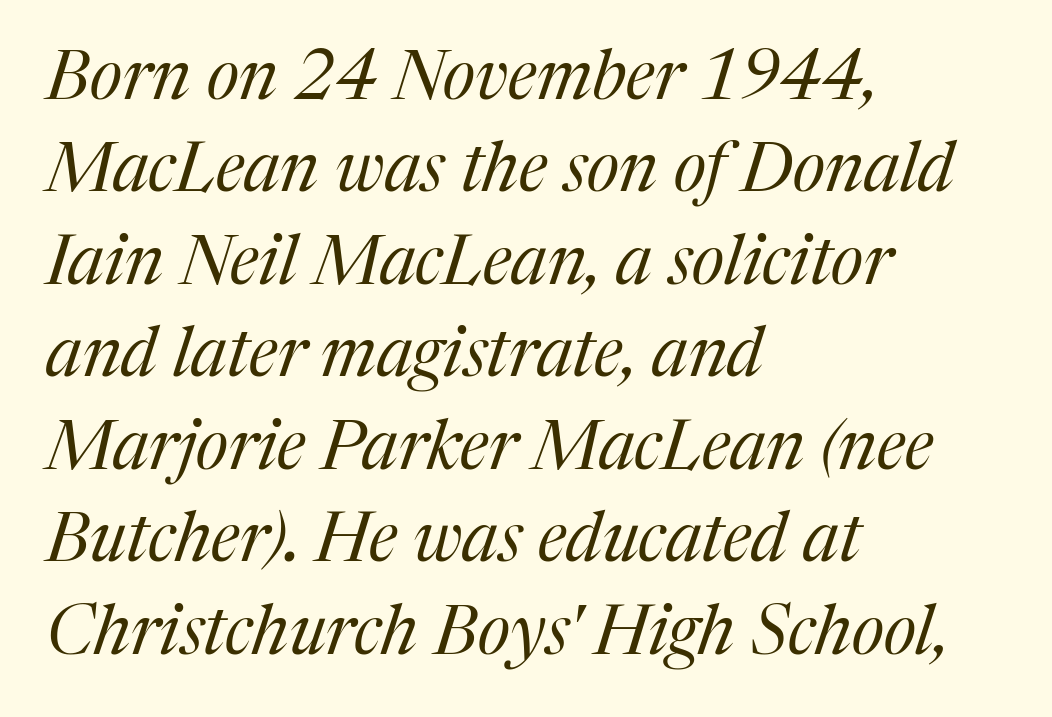
{"serif": "yes", "italic": "yes", "lean": "right", "slant_degrees": 17, "bold": "no", "weight": "regular", "width": "normal", "stroke_contrast": "medium", "x_height": "medium", "monospaced": "no", "underline": "no", "align": "left", "line_spacing": "normal", "line_spacing_ratio": 1.34, "letter_spacing": "normal", "letter_spacing_em": 0.0, "glyph_px": 69}
